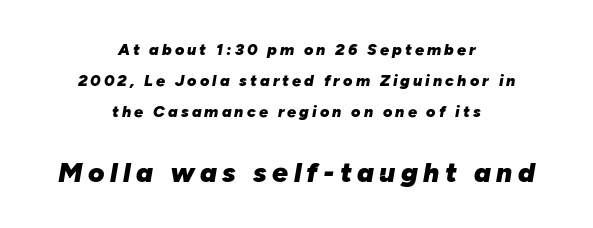
The glyphs are unaccompanied by any horizontal stroke below them. This sample trades compactness for vertical openness between lines. The rag falls on both sides of this text block equally. The second block has been scaled up relative to the first. The letters advance in unequal steps, a hallmark of proportional type. Strong, thick strokes mark this as bold type.
